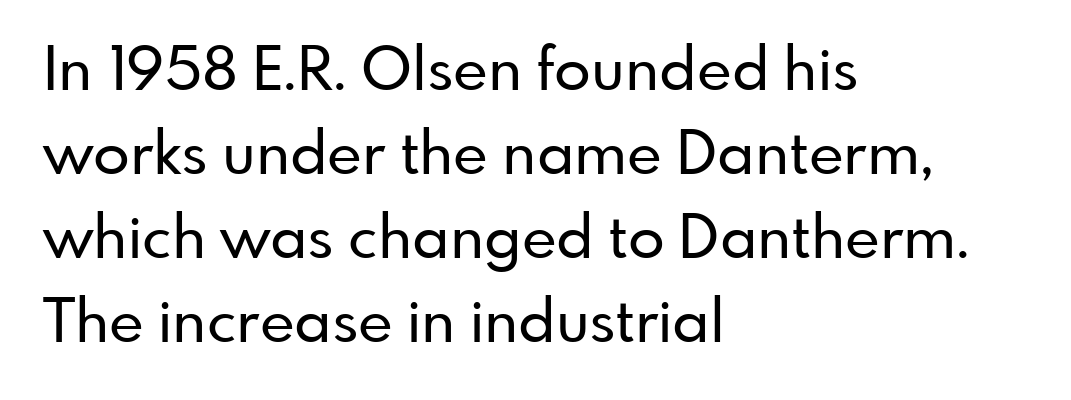
{"serif": "no", "italic": "no", "width": "normal", "stroke_contrast": "low", "x_height": "small", "monospaced": "no", "underline": "no", "align": "left", "line_spacing": "normal", "line_spacing_ratio": 1.4, "letter_spacing": "normal", "letter_spacing_em": 0.0, "glyph_px": 60}
